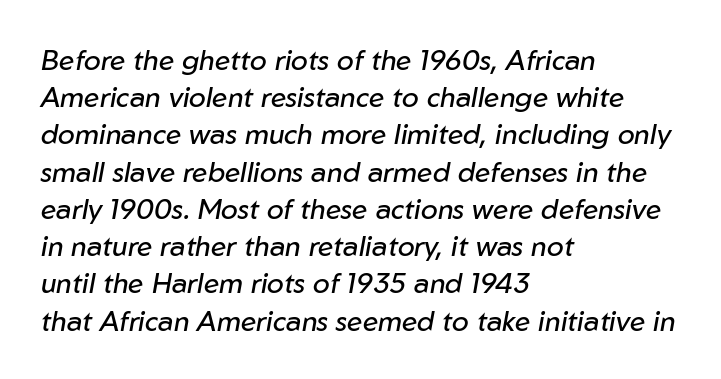
Q: Is the text bold? A: No.
Q: Is the text italic (slanted)? A: Yes, it leans right by about 10 degrees.
Q: Is the text underlined? A: No.
Q: How is the paragraph aligned? A: Left-aligned.
Q: Is the spacing between letters normal or unusually wide? A: Normal.
Q: Is the spacing between lines tight, normal or loose? A: Normal.
Q: Width (condensed, normal, or wide)? A: Normal.
Q: Stroke contrast? A: Low.
Q: x-height? A: Medium.
Q: Monospaced? A: No.
